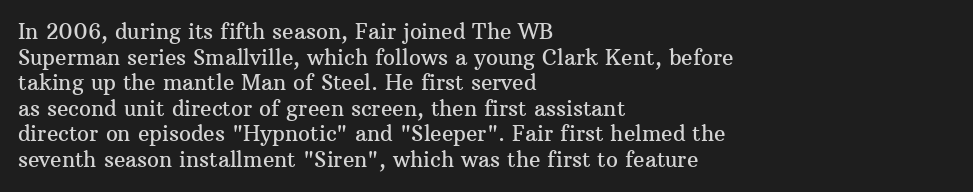
Q: Is the text italic (slanted)? A: No, it is upright.
Q: Is the text underlined? A: No.
Q: How is the paragraph aligned? A: Left-aligned.
Q: Is the spacing between letters normal or unusually wide? A: Normal.
